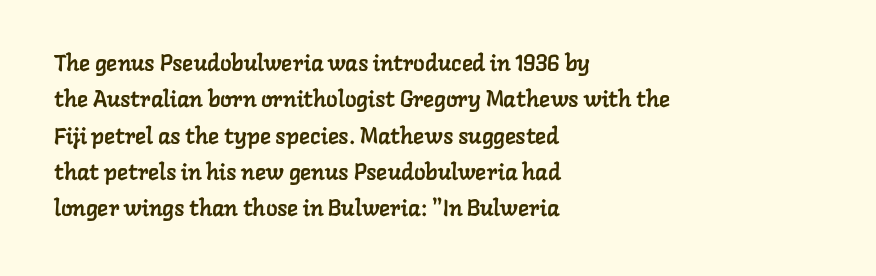
Type without underlining. The ragged edge is on the right, which tells us the setting is flush left. Regarding leading, the lines here are spaced in the standard way. Caption: standard tracking, unaltered.
